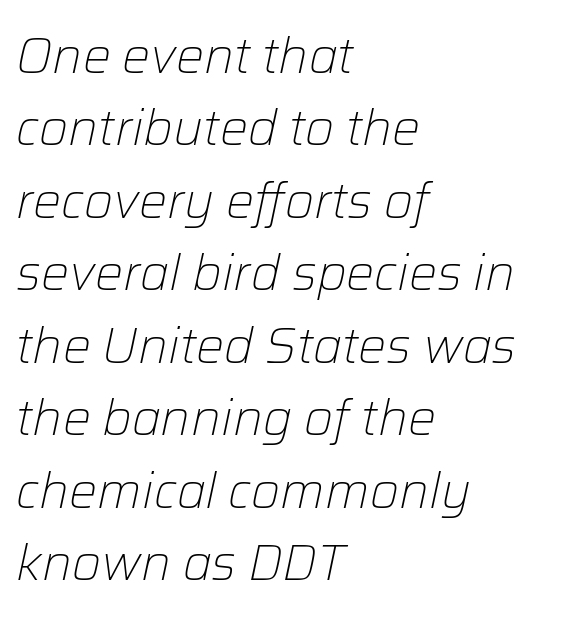
The image shows 50 px light type, italic (leaning right); set left-aligned, normal line spacing (1.45x), normal letter spacing, not underlined; low stroke contrast and a medium x-height.
